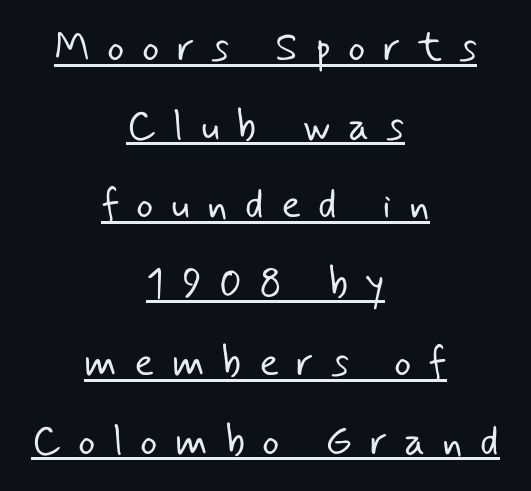
The image shows 41 px light sans-serif type; set centered, loose line spacing (1.92x), unusually wide letter spacing (+0.42 em), underlined; low stroke contrast and a small x-height.
